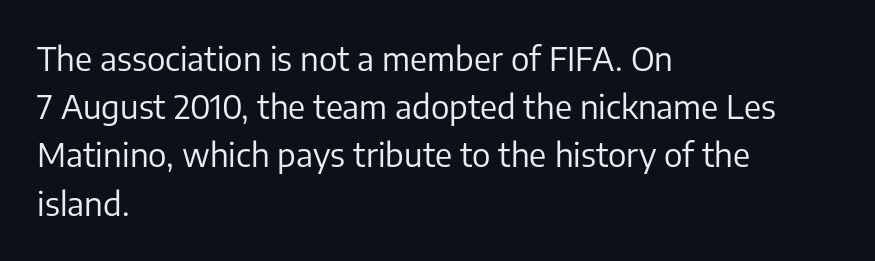
{"serif": "no", "italic": "no", "bold": "no", "weight": "regular", "width": "normal", "stroke_contrast": "low", "x_height": "medium", "monospaced": "no", "underline": "no", "align": "left", "line_spacing": "normal", "line_spacing_ratio": 1.46, "letter_spacing": "normal", "letter_spacing_em": 0.0, "glyph_px": 33}
